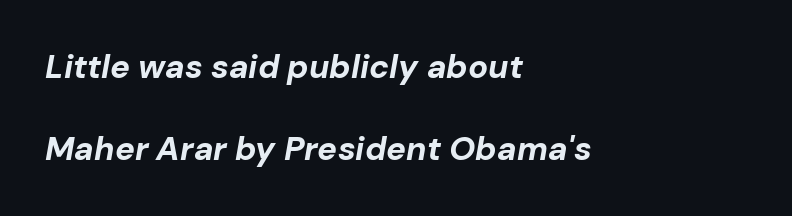
The passage is arranged the way most books set body copy — flush left. Tracking value appears to be zero — textbook default spacing. Rendered with sloped, italic letterforms. Leading: increased.
